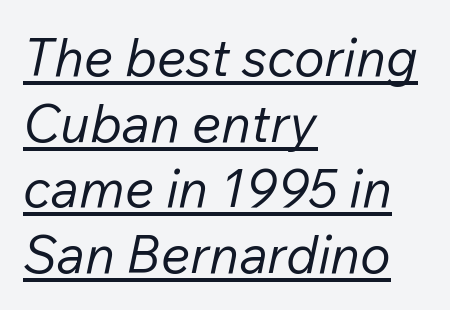
The image shows 52 px regular-weight type, italic (leaning right); set left-aligned, normal line spacing (1.26x), normal letter spacing, underlined; low stroke contrast and a medium x-height.
